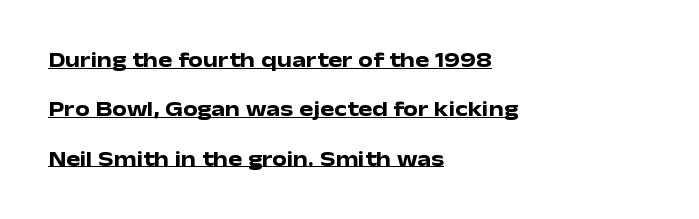
The image shows 21 px bold type, upright; set left-aligned, loose line spacing (2.35x), normal letter spacing, underlined.
